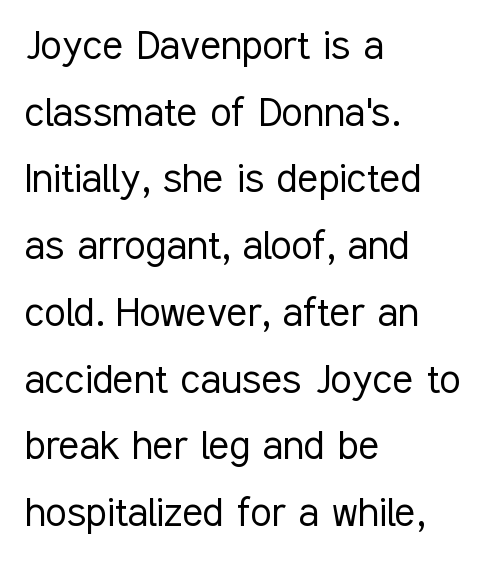
The image shows 48 px light, condensed sans-serif type, upright; set left-aligned, normal line spacing (1.39x), normal letter spacing, not underlined; low stroke contrast and a medium x-height.
